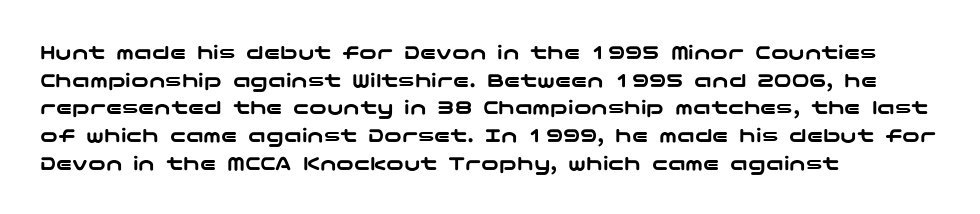
{"italic": "no", "underline": "no", "align": "left", "line_spacing": "normal", "line_spacing_ratio": 1.26, "letter_spacing": "normal", "letter_spacing_em": 0.0, "glyph_px": 22}
